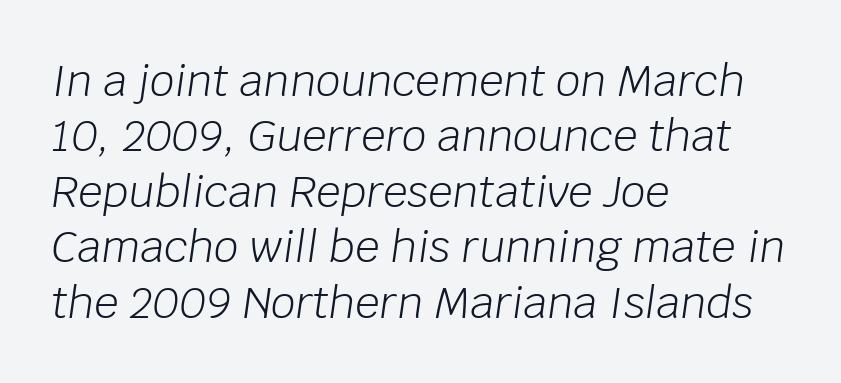
The image shows 43 px light type, italic (leaning right); set left-aligned, normal line spacing (1.29x), normal letter spacing, not underlined; low stroke contrast and a large x-height.
